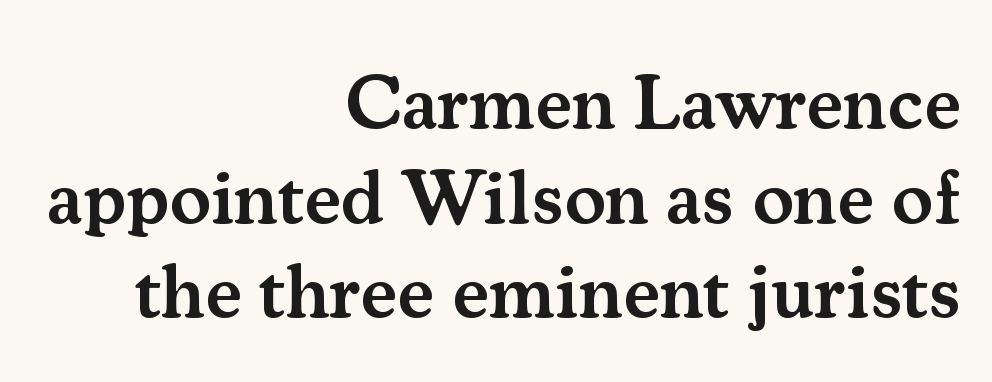
{"serif": "yes", "italic": "no", "bold": "semi", "weight": "semibold", "width": "normal", "stroke_contrast": "medium", "x_height": "small", "monospaced": "no", "underline": "no", "align": "right", "line_spacing_ratio": 1.23, "letter_spacing": "normal", "letter_spacing_em": 0.0, "glyph_px": 77}
